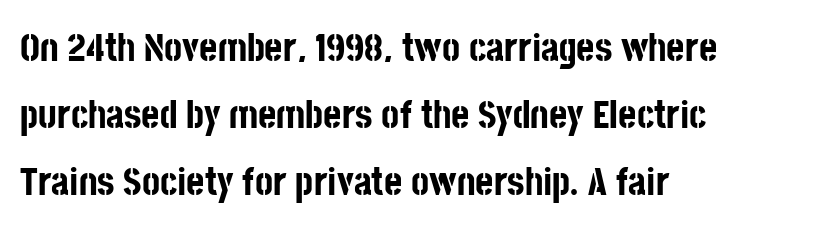
Q: Is the text bold? A: Yes.
Q: Is the text italic (slanted)? A: No, it is upright.
Q: Is the typeface a serif or a sans-serif typeface? A: Sans-serif.
Q: Is the text underlined? A: No.
Q: How is the paragraph aligned? A: Left-aligned.
Q: Is the spacing between letters normal or unusually wide? A: Normal.
Q: Width (condensed, normal, or wide)? A: Condensed.
Q: Stroke contrast? A: Low.
Q: x-height? A: Large.
Q: Monospaced? A: No.
